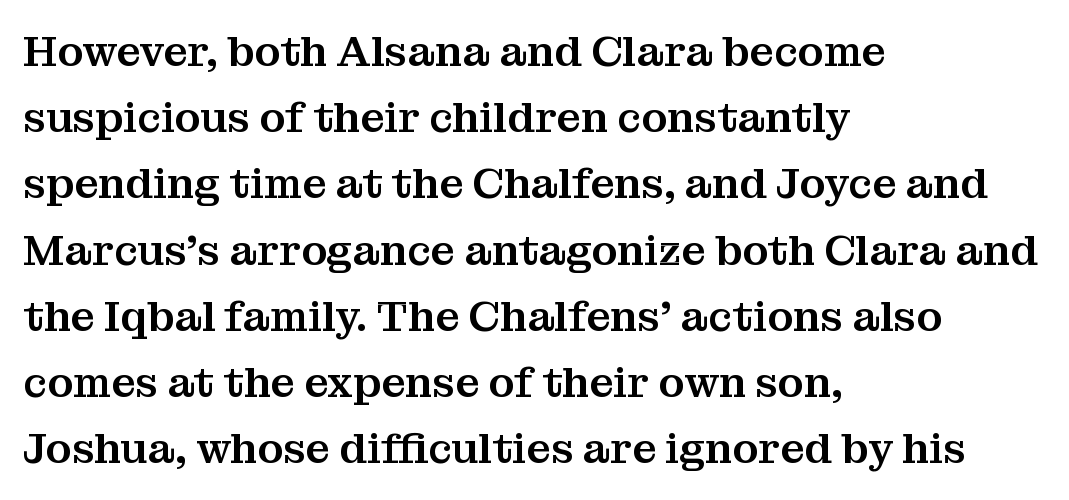
{"serif": "yes", "italic": "no", "width": "normal", "stroke_contrast": "medium", "x_height": "medium", "monospaced": "no", "underline": "no", "align": "left", "line_spacing": "normal", "line_spacing_ratio": 1.54, "letter_spacing": "normal", "letter_spacing_em": 0.0, "glyph_px": 43}
